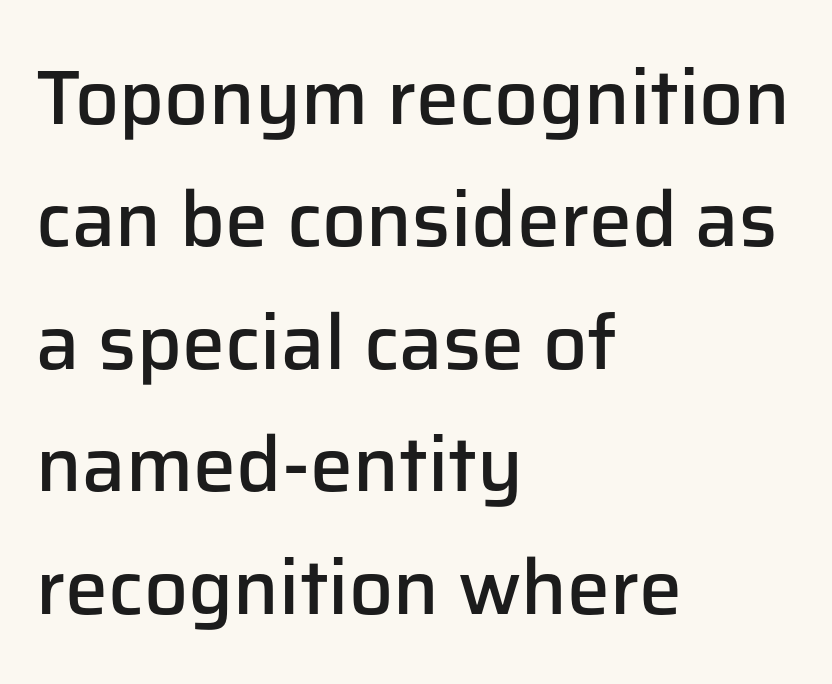
{"serif": "no", "italic": "no", "bold": "semi", "weight": "semibold", "width": "normal", "stroke_contrast": "low", "x_height": "medium", "monospaced": "no", "underline": "no", "align": "left", "line_spacing": "normal", "line_spacing_ratio": 1.59, "letter_spacing": "normal", "letter_spacing_em": 0.0, "glyph_px": 77}
